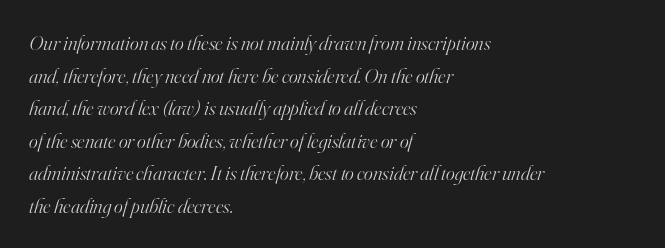
The typesetter chose a ragged-right arrangement here. Honestly, there is no underline to notice here at all. The letters look calm and open, with moderate or lighter stems. No extra tracking has been applied to these lines.
